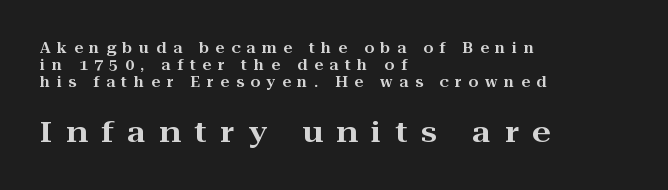
{"serif": "yes", "italic": "no", "width": "wide", "stroke_contrast": "high", "x_height": "medium", "monospaced": "no", "underline": "no", "align": "left", "line_spacing_ratio": 1.23, "letter_spacing": "wide", "letter_spacing_em": 0.48, "larger_block": "second", "size_ratio": 2.07, "glyph_px": 29}
